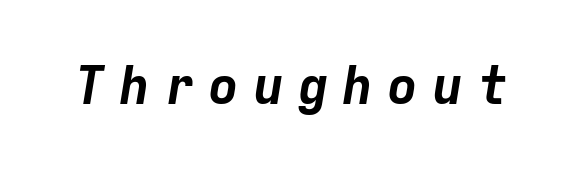
Q: Is the text bold? A: Yes.
Q: Is the text italic (slanted)? A: Yes, it leans right by about 9 degrees.
Q: Is the text underlined? A: No.
Q: Is the spacing between letters normal or unusually wide? A: Unusually wide.
Q: Width (condensed, normal, or wide)? A: Normal.
Q: Stroke contrast? A: Low.
Q: x-height? A: Medium.
Q: Monospaced? A: Yes.
